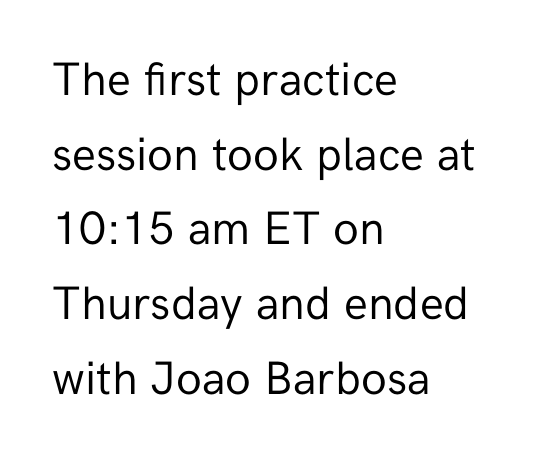
Q: Is the text bold? A: No.
Q: Is the text italic (slanted)? A: No, it is upright.
Q: Is the typeface a serif or a sans-serif typeface? A: Sans-serif.
Q: Is the text underlined? A: No.
Q: How is the paragraph aligned? A: Left-aligned.
Q: Is the spacing between letters normal or unusually wide? A: Normal.
Q: Is the spacing between lines tight, normal or loose? A: Normal.
Q: Width (condensed, normal, or wide)? A: Normal.
Q: Stroke contrast? A: Low.
Q: x-height? A: Medium.
Q: Monospaced? A: No.
